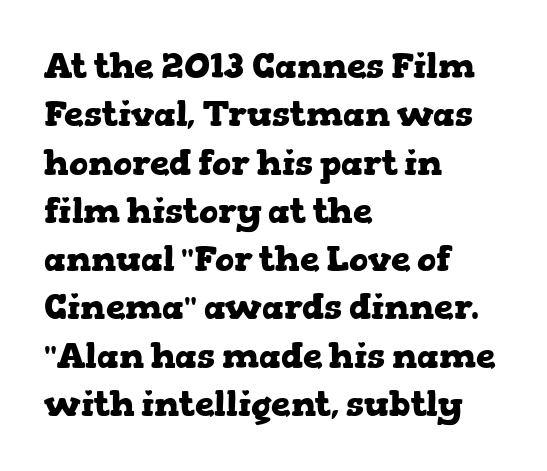
Unlike italic type, these characters show no tilt at all. Letters rest on an invisible, unmarked baseline. Caption: bold face, heavy strokes. Proportional: the letters do not fall into vertical columns. Alignment: flush left. The lines sit at an ordinary, default distance from one another.
